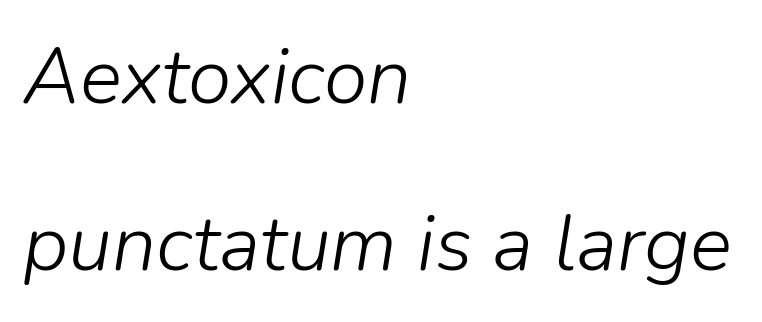
The image shows 79 px light type, italic (leaning right); set left-aligned, loose line spacing (2.12x), normal letter spacing, not underlined; low stroke contrast and a medium x-height.
